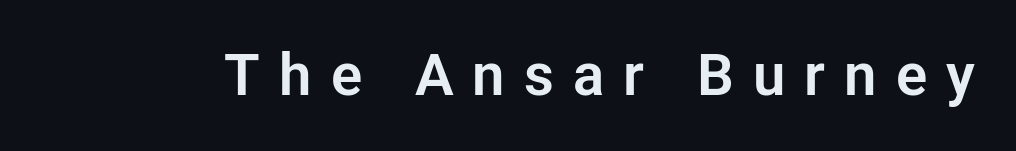
The image shows 58 px sans-serif type, upright; set unusually wide letter spacing (+0.33 em), not underlined; low stroke contrast and a medium x-height.
